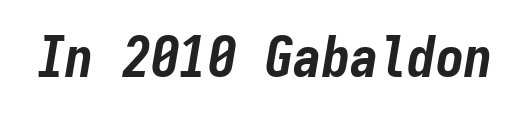
{"italic": "yes", "lean": "right", "slant_degrees": 9, "bold": "yes", "weight": "bold", "width": "condensed", "stroke_contrast": "low", "x_height": "medium", "monospaced": "yes", "underline": "no", "letter_spacing": "normal", "letter_spacing_em": 0.0, "glyph_px": 57}
